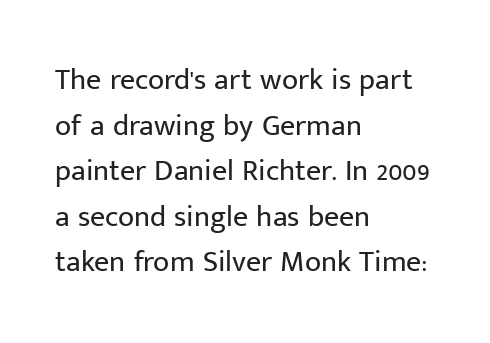
{"serif": "no", "italic": "no", "bold": "no", "weight": "regular", "width": "normal", "stroke_contrast": "low", "x_height": "medium", "monospaced": "no", "underline": "no", "align": "left", "line_spacing": "normal", "line_spacing_ratio": 1.52, "letter_spacing": "normal", "letter_spacing_em": 0.0, "glyph_px": 30}
